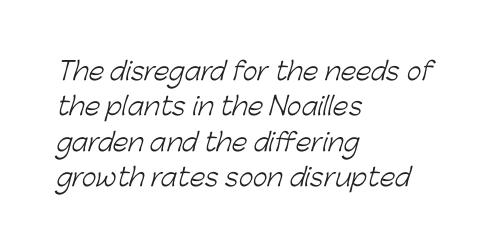
{"bold": "no", "underline": "no", "align": "left", "line_spacing": "normal", "line_spacing_ratio": 1.42, "letter_spacing": "normal", "letter_spacing_em": 0.0, "glyph_px": 25}
